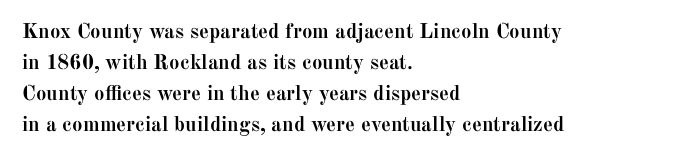
{"italic": "no", "bold": "yes", "underline": "no", "align": "left", "line_spacing": "normal", "line_spacing_ratio": 1.48, "letter_spacing": "normal", "letter_spacing_em": 0.0, "glyph_px": 21}
